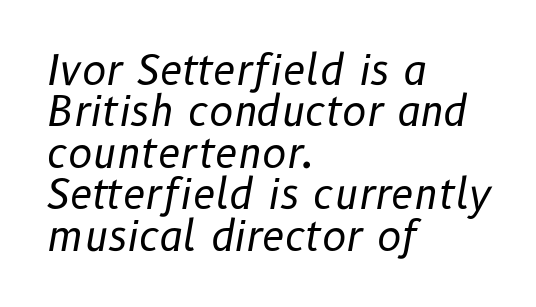
It's the slanting kind of type. All the whitespace from short lines collects on the right. Nobody drew a line under any word here. Tracking value appears to be zero — textbook default spacing. This reads as an unemphasized weight, regular at the heaviest. The passage shown is typed in a proportional face where columns would drift.
